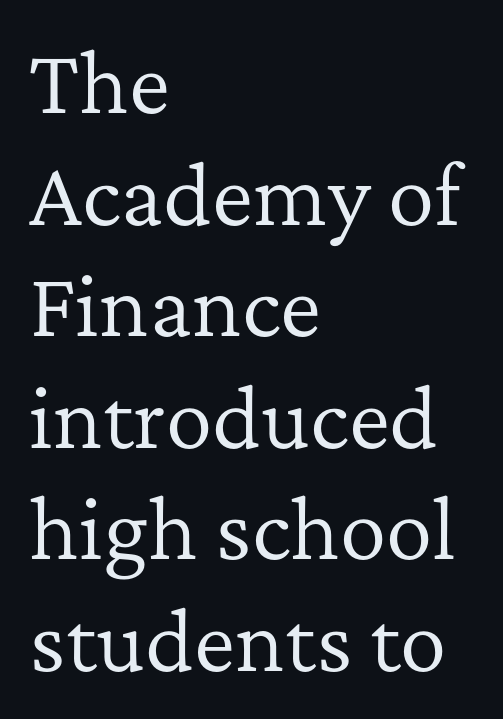
Visually the block forms a straight wall on the left and a jagged coastline on the right. Designer's note — italics off, roman on. This sample has the flowing, uneven cadence of proportional lettering. These lines are composed in type with serifs. This rendering features lettering with no underline. Letters have the restrained weight of plain body copy at most.
